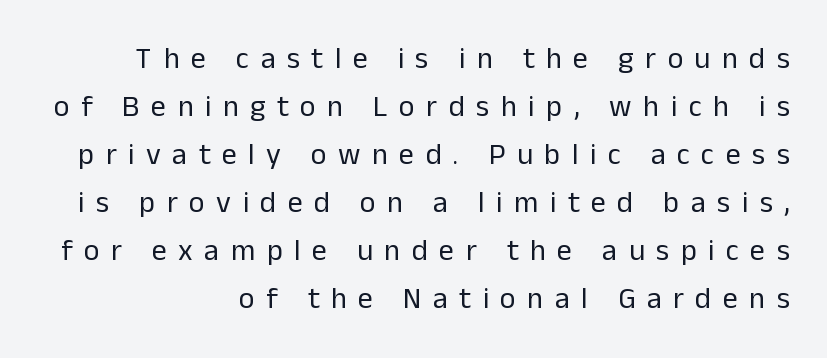
{"serif": "no", "italic": "no", "bold": "no", "weight": "regular", "width": "normal", "stroke_contrast": "low", "x_height": "medium", "monospaced": "no", "underline": "no", "align": "right", "line_spacing": "normal", "line_spacing_ratio": 1.6, "letter_spacing": "wide", "letter_spacing_em": 0.38, "glyph_px": 30}
